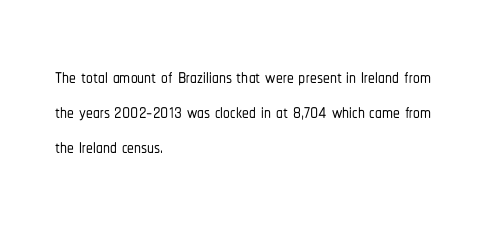
Q: Is the text italic (slanted)? A: No, it is upright.
Q: Is the text underlined? A: No.
Q: How is the paragraph aligned? A: Left-aligned.
Q: Is the spacing between letters normal or unusually wide? A: Normal.
Q: Is the spacing between lines tight, normal or loose? A: Normal.
